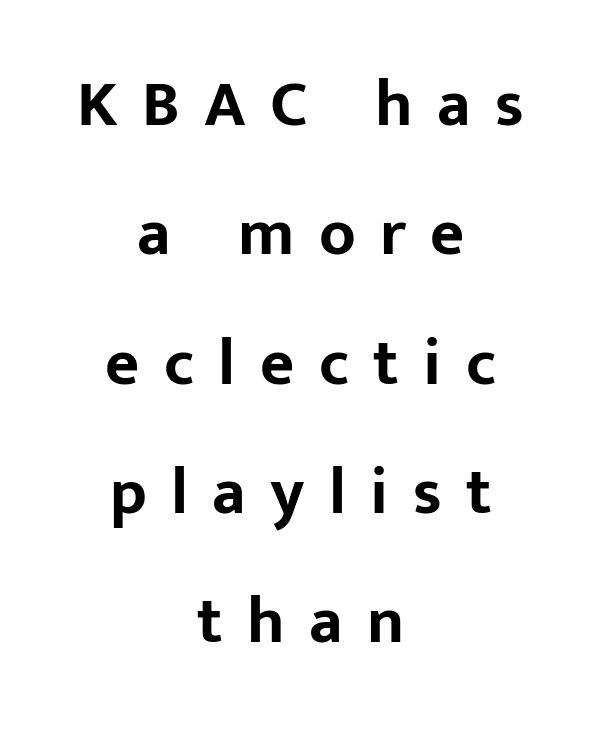
Heavy, bold letterforms. Italic? Not at all — the glyphs are vertical. Loosely led — the rows are spread out. The words here are not underlined. Each word looks stretched out because of the extra space between its letters.
